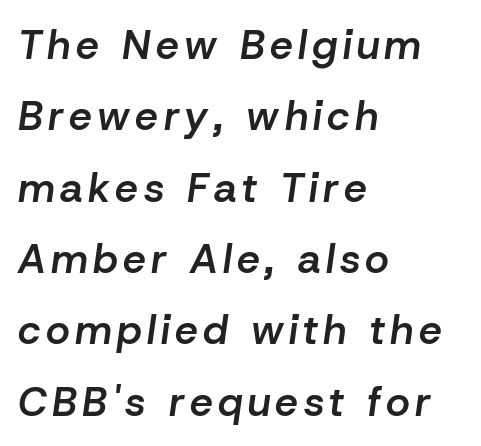
The font is running at a semibold setting, under full bold. The letters advance in unequal steps, a hallmark of proportional type. The lines are quadded left. Rendered with sloped, italic letterforms.
